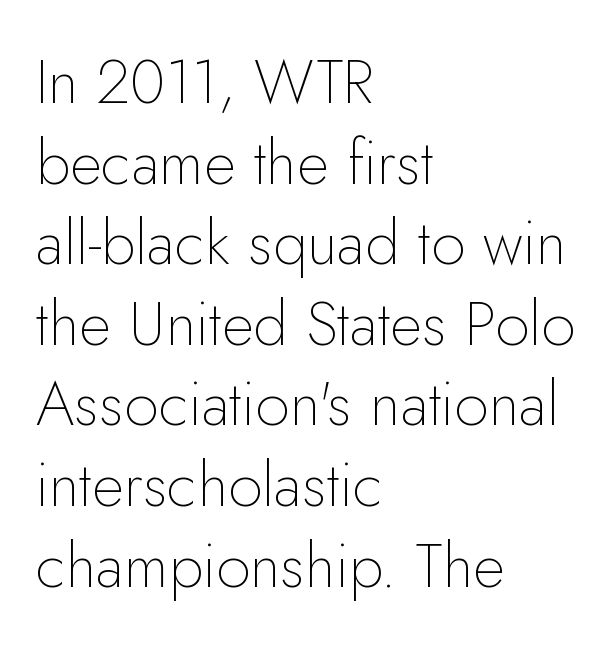
{"serif": "no", "italic": "no", "bold": "no", "weight": "thin", "width": "normal", "stroke_contrast": "low", "x_height": "small", "monospaced": "no", "underline": "no", "align": "left", "line_spacing": "normal", "line_spacing_ratio": 1.3, "letter_spacing": "normal", "letter_spacing_em": 0.0, "glyph_px": 62}
